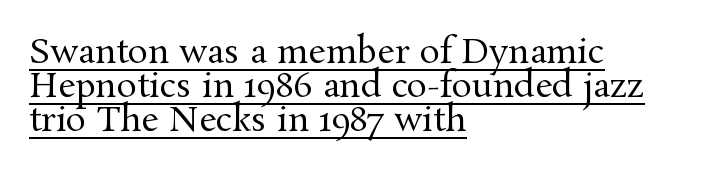
What's the leading like? Squeezed, with rows nearly overlapping. The rendering anchors every line to the left-hand side. The weight would be labelled regular, book, light, or lighter still. In terms of letterspacing, this is plain default setting. The typesetter has applied underlining to the passage shown. The specimen reads as upright at a glance.
